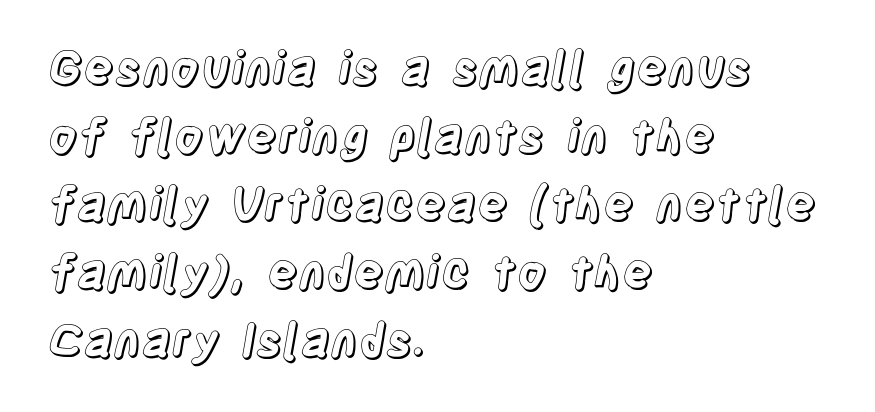
Q: Is the text italic (slanted)? A: Yes.
Q: Is the text underlined? A: No.
Q: How is the paragraph aligned? A: Left-aligned.
Q: Is the spacing between letters normal or unusually wide? A: Normal.
Q: Is the spacing between lines tight, normal or loose? A: Normal.
Q: Width (condensed, normal, or wide)? A: Condensed.
Q: x-height? A: Large.
Q: Monospaced? A: No.
